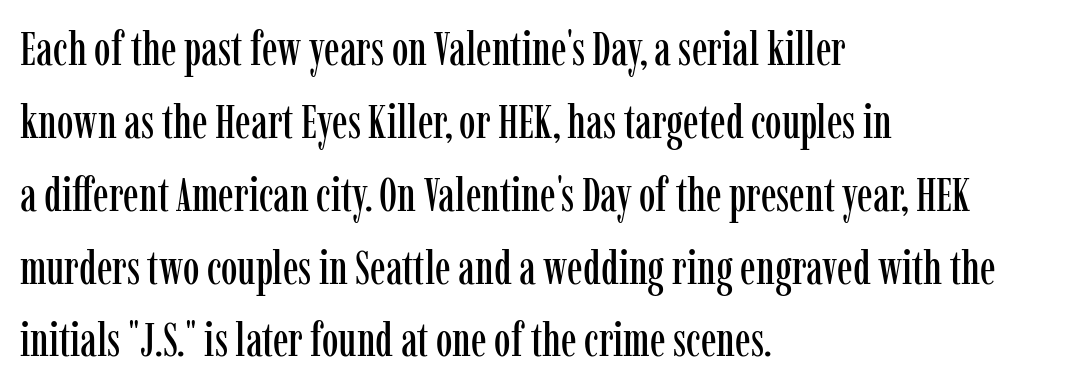
Q: Is the text italic (slanted)? A: No, it is upright.
Q: Is the typeface a serif or a sans-serif typeface? A: Serif.
Q: Is the text underlined? A: No.
Q: How is the paragraph aligned? A: Left-aligned.
Q: Is the spacing between letters normal or unusually wide? A: Normal.
Q: Is the spacing between lines tight, normal or loose? A: Normal.
Q: Width (condensed, normal, or wide)? A: Condensed.
Q: Stroke contrast? A: Low.
Q: x-height? A: Medium.
Q: Monospaced? A: No.
